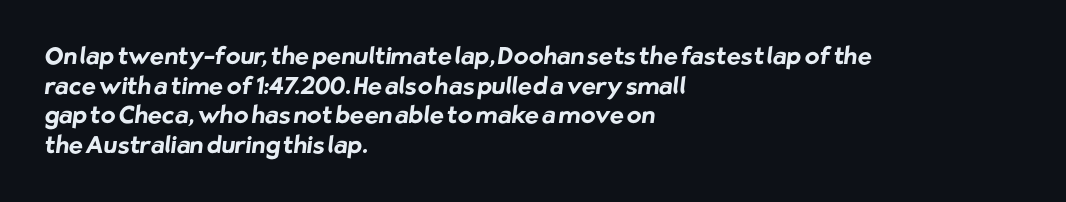
A classic flush-left, rag-right setting is used for this passage. You could call the tracking neutral — neither tight nor loose. The space directly below the letters is spotless. Weight check: bold — yes, fully.
